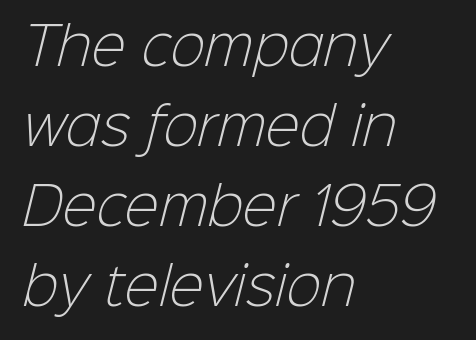
{"serif": "no", "bold": "no", "weight": "light", "width": "normal", "stroke_contrast": "low", "x_height": "medium", "monospaced": "no", "underline": "no", "align": "left", "line_spacing": "normal", "line_spacing_ratio": 1.54, "letter_spacing": "normal", "letter_spacing_em": 0.0, "glyph_px": 52}
